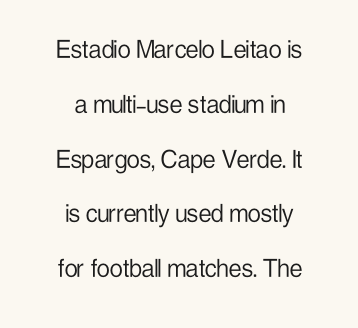
Q: Is the text bold? A: No.
Q: Is the text italic (slanted)? A: No, it is upright.
Q: Is the typeface a serif or a sans-serif typeface? A: Sans-serif.
Q: Is the text underlined? A: No.
Q: How is the paragraph aligned? A: Centered.
Q: Is the spacing between letters normal or unusually wide? A: Normal.
Q: Width (condensed, normal, or wide)? A: Condensed.
Q: Stroke contrast? A: Low.
Q: x-height? A: Medium.
Q: Monospaced? A: No.
